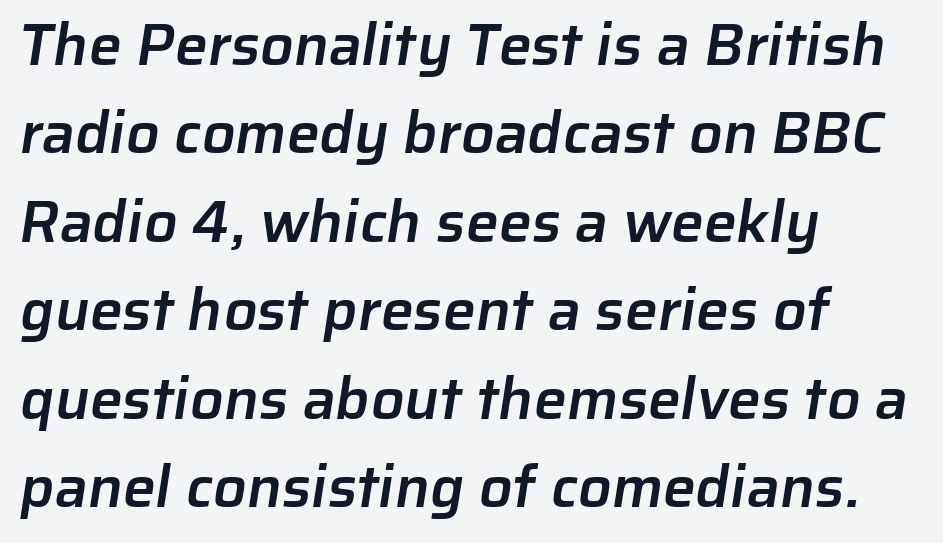
The image shows 59 px semibold sans-serif type; set left-aligned, normal line spacing (1.5x), normal letter spacing, not underlined; low stroke contrast and a medium x-height.
